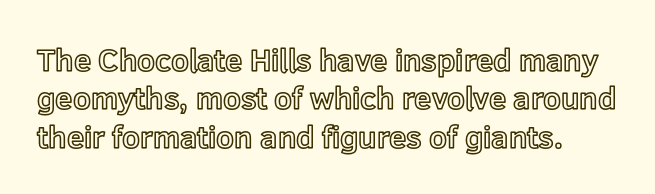
Q: Is the text italic (slanted)? A: No, it is upright.
Q: Is the text underlined? A: No.
Q: Is the spacing between letters normal or unusually wide? A: Normal.
Q: Width (condensed, normal, or wide)? A: Normal.
Q: x-height? A: Medium.
Q: Monospaced? A: No.
